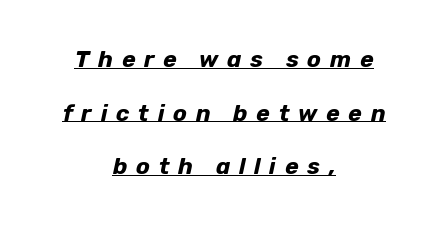
{"italic": "yes", "lean": "right", "slant_degrees": 12, "bold": "yes", "underline": "yes", "align": "center", "line_spacing": "loose", "line_spacing_ratio": 2.33, "letter_spacing": "wide", "letter_spacing_em": 0.38, "glyph_px": 23}
